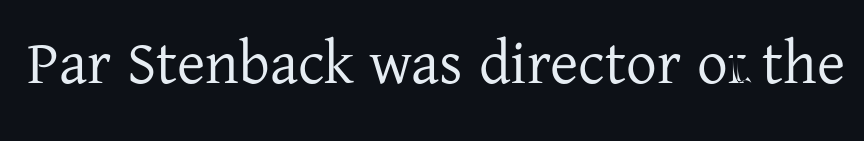
Q: Is the text bold? A: No.
Q: Is the text italic (slanted)? A: No, it is upright.
Q: Is the typeface a serif or a sans-serif typeface? A: Serif.
Q: Is the text underlined? A: No.
Q: Is the spacing between letters normal or unusually wide? A: Normal.
Q: Width (condensed, normal, or wide)? A: Normal.
Q: Stroke contrast? A: Low.
Q: x-height? A: Medium.
Q: Monospaced? A: No.
